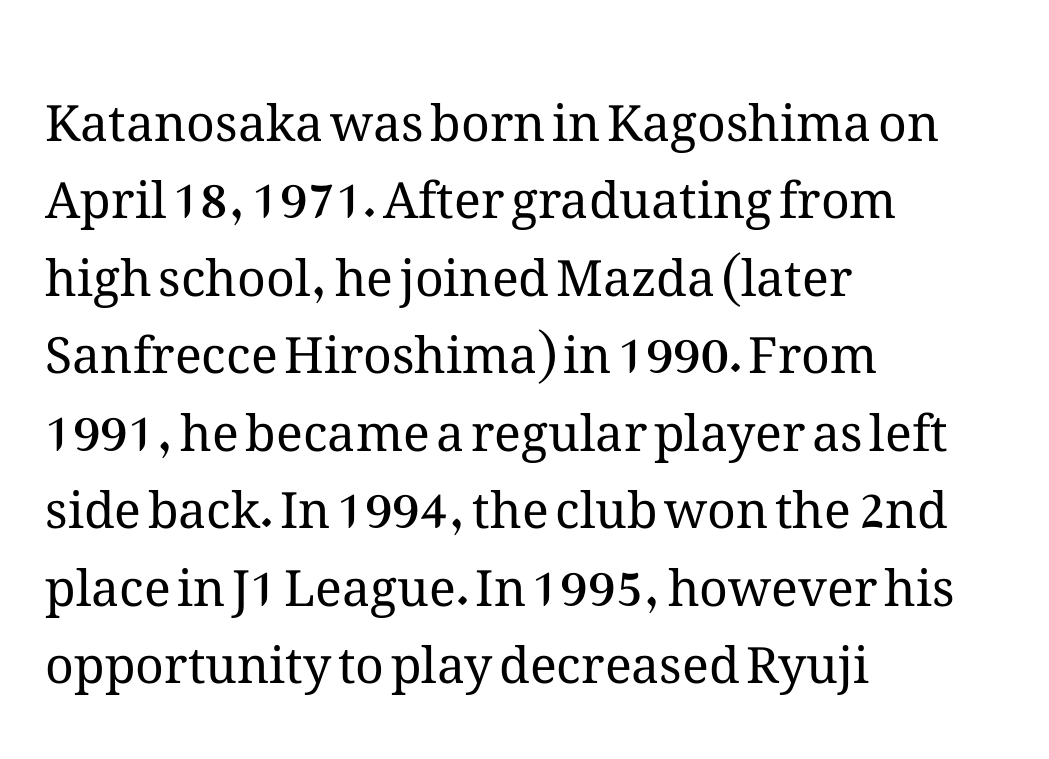
The image shows 50 px regular-weight type, upright; set left-aligned, normal line spacing (1.55x), normal letter spacing, not underlined; medium stroke contrast and a medium x-height.
